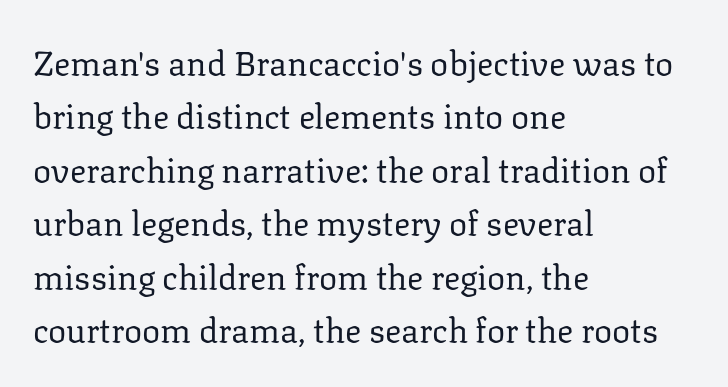
{"serif": "yes", "italic": "no", "bold": "no", "weight": "regular", "width": "normal", "stroke_contrast": "low", "x_height": "medium", "monospaced": "no", "underline": "no", "align": "left", "line_spacing": "normal", "line_spacing_ratio": 1.57, "letter_spacing": "normal", "letter_spacing_em": 0.0, "glyph_px": 34}
